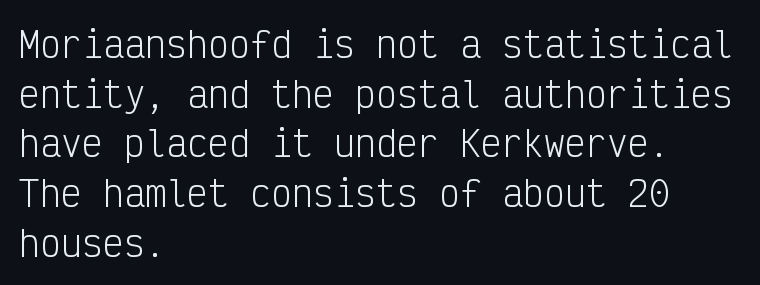
Q: Is the text bold? A: No.
Q: Is the text italic (slanted)? A: No, it is upright.
Q: Is the typeface a serif or a sans-serif typeface? A: Sans-serif.
Q: Is the text underlined? A: No.
Q: How is the paragraph aligned? A: Left-aligned.
Q: Is the spacing between letters normal or unusually wide? A: Normal.
Q: Is the spacing between lines tight, normal or loose? A: Normal.
Q: Width (condensed, normal, or wide)? A: Condensed.
Q: Stroke contrast? A: Low.
Q: x-height? A: Medium.
Q: Monospaced? A: Yes.
